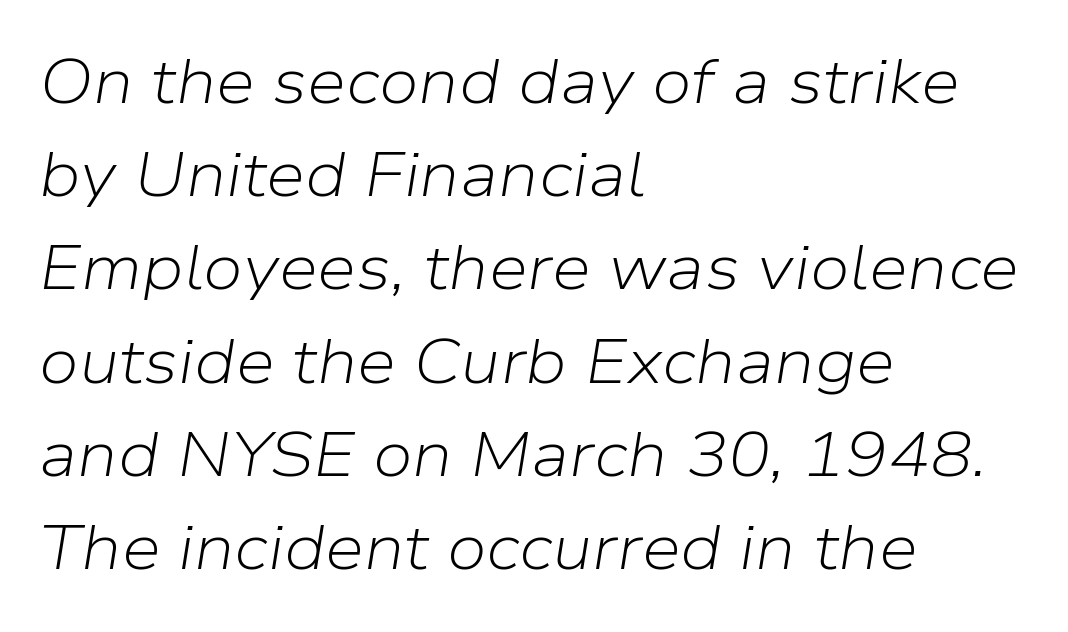
Standard letterfit; no display-style spreading of the glyphs. One-word summary of the alignment: left. The glyphs are unaccompanied by any horizontal stroke below them. Varying glyph widths throughout — classic text-font behaviour.
